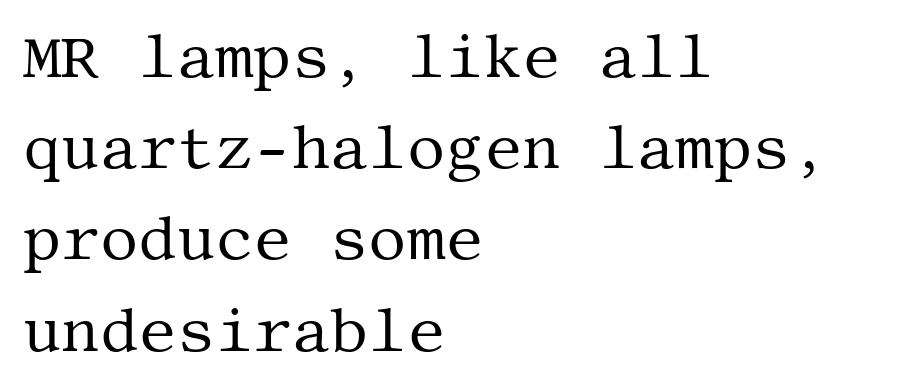
Q: Is the text bold? A: No.
Q: Is the text italic (slanted)? A: No, it is upright.
Q: Is the typeface a serif or a sans-serif typeface? A: Serif.
Q: Is the text underlined? A: No.
Q: How is the paragraph aligned? A: Left-aligned.
Q: Is the spacing between letters normal or unusually wide? A: Normal.
Q: Is the spacing between lines tight, normal or loose? A: Normal.
Q: Width (condensed, normal, or wide)? A: Normal.
Q: Stroke contrast? A: Medium.
Q: x-height? A: Large.
